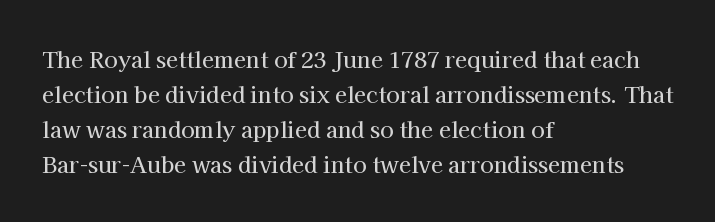
The image shows 22 px text type, upright; set left-aligned, normal line spacing (1.59x), normal letter spacing, not underlined.
